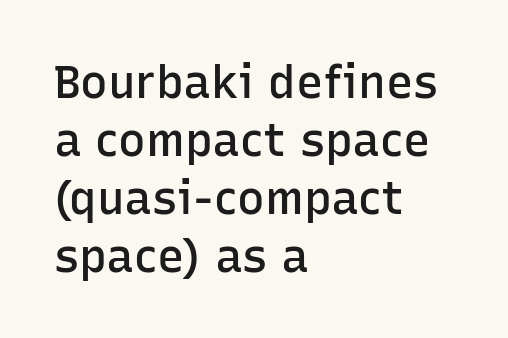
The image shows 46 px semibold sans-serif type, upright; set left-aligned, normal line spacing (1.26x), normal letter spacing, not underlined; low stroke contrast and a medium x-height.
